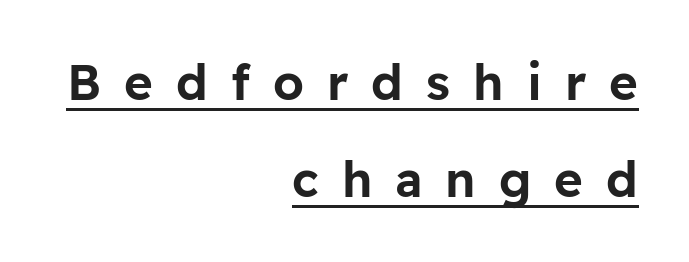
The image shows 49 px sans-serif type, upright; set right-aligned, loose line spacing (1.98x), unusually wide letter spacing (+0.47 em), underlined; low stroke contrast and a medium x-height.
